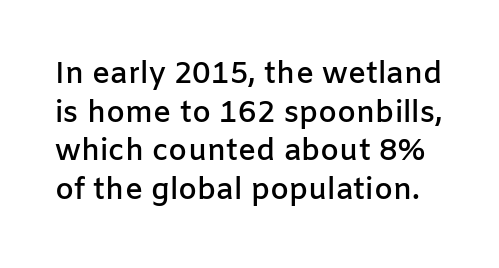
{"serif": "no", "italic": "no", "bold": "semi", "weight": "semibold", "width": "normal", "stroke_contrast": "low", "x_height": "medium", "monospaced": "no", "underline": "no", "line_spacing": "normal", "line_spacing_ratio": 1.29, "letter_spacing": "normal", "letter_spacing_em": 0.0, "glyph_px": 30}
